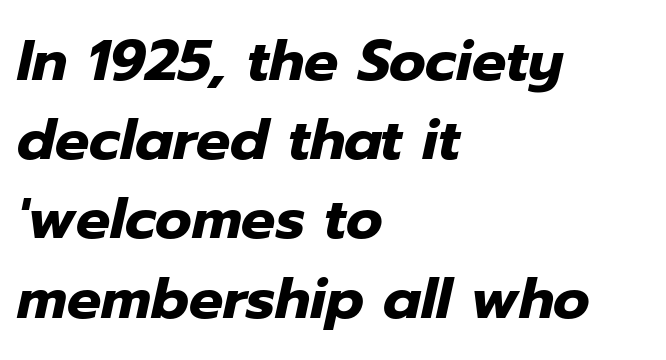
{"italic": "yes", "lean": "right", "slant_degrees": 12, "bold": "yes", "weight": "heavy", "width": "normal", "stroke_contrast": "low", "x_height": "medium", "monospaced": "no", "underline": "no", "align": "left", "line_spacing": "normal", "line_spacing_ratio": 1.39, "letter_spacing": "normal", "letter_spacing_em": 0.0, "glyph_px": 57}
